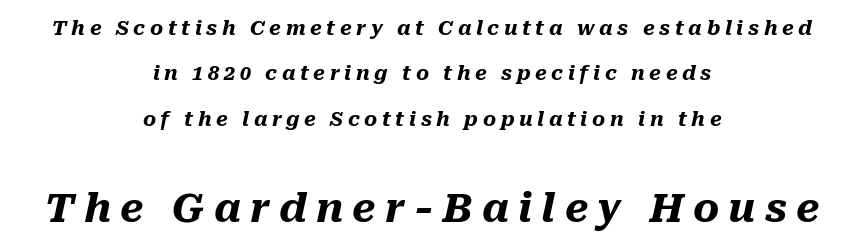
The image shows 40 px heavy type, italic (leaning right); set centered, loose line spacing (2.27x), unusually wide letter spacing (+0.23 em), not underlined; the second (bottom) block is 2.0x larger; medium stroke contrast and a medium x-height.
